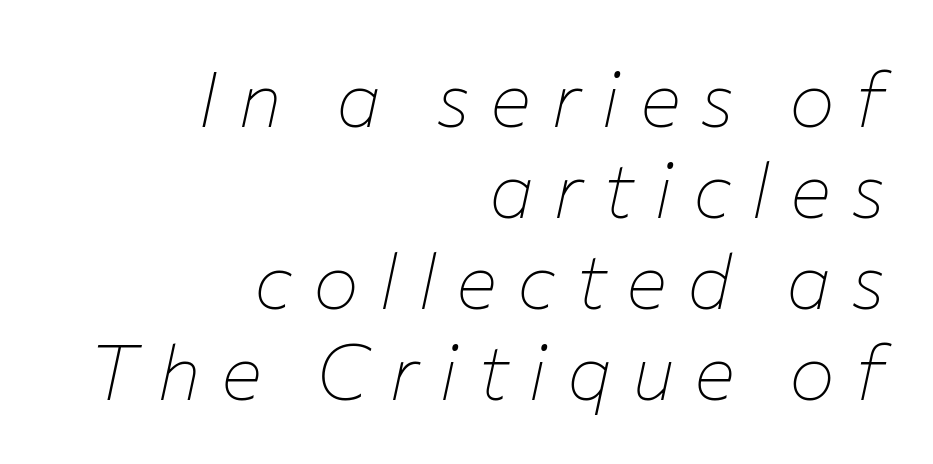
{"italic": "yes", "lean": "right", "slant_degrees": 12, "bold": "no", "weight": "thin", "width": "normal", "stroke_contrast": "low", "x_height": "medium", "monospaced": "no", "underline": "no", "align": "right", "line_spacing_ratio": 1.18, "letter_spacing": "wide", "letter_spacing_em": 0.26, "glyph_px": 77}
